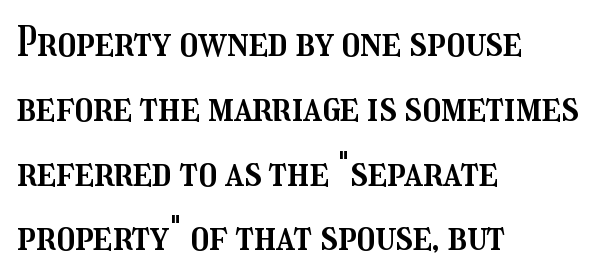
The image shows 41 px condensed type, upright; set left-aligned, normal line spacing (1.58x), normal letter spacing, not underlined; medium stroke contrast and a medium x-height.
